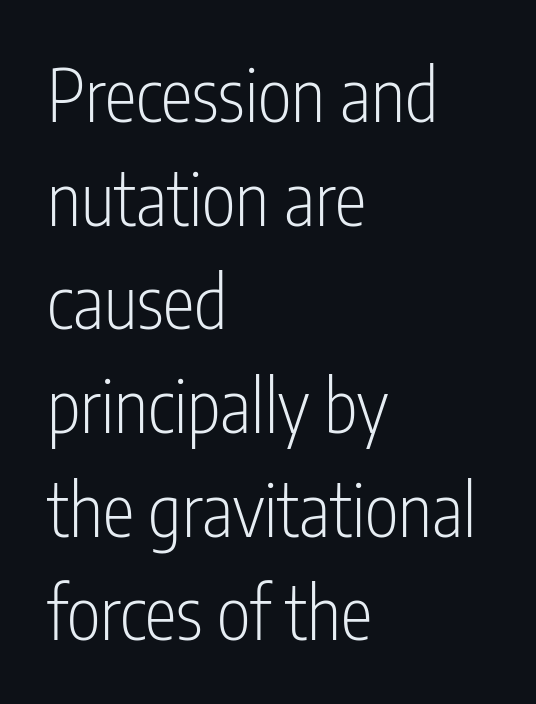
{"serif": "no", "italic": "no", "bold": "no", "weight": "light", "width": "condensed", "stroke_contrast": "low", "x_height": "medium", "monospaced": "no", "underline": "no", "align": "left", "line_spacing": "normal", "line_spacing_ratio": 1.44, "letter_spacing": "normal", "letter_spacing_em": 0.0, "glyph_px": 72}
